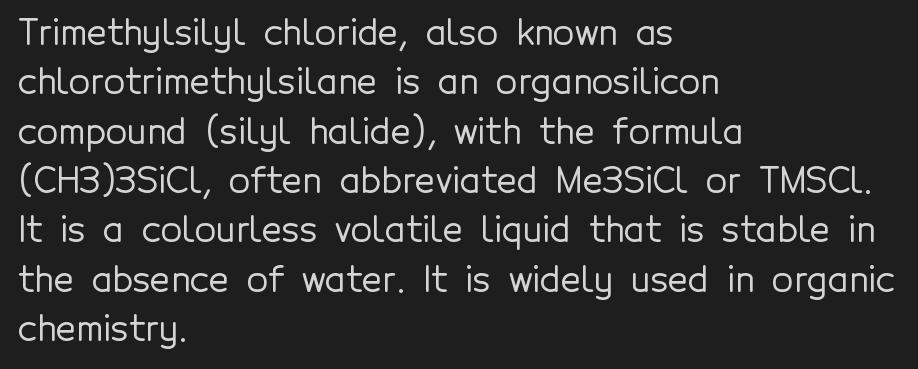
Q: Is the text italic (slanted)? A: No, it is upright.
Q: Is the typeface a serif or a sans-serif typeface? A: Sans-serif.
Q: Is the text underlined? A: No.
Q: How is the paragraph aligned? A: Left-aligned.
Q: Is the spacing between letters normal or unusually wide? A: Normal.
Q: Is the spacing between lines tight, normal or loose? A: Normal.
Q: Width (condensed, normal, or wide)? A: Normal.
Q: x-height? A: Medium.
Q: Monospaced? A: No.
